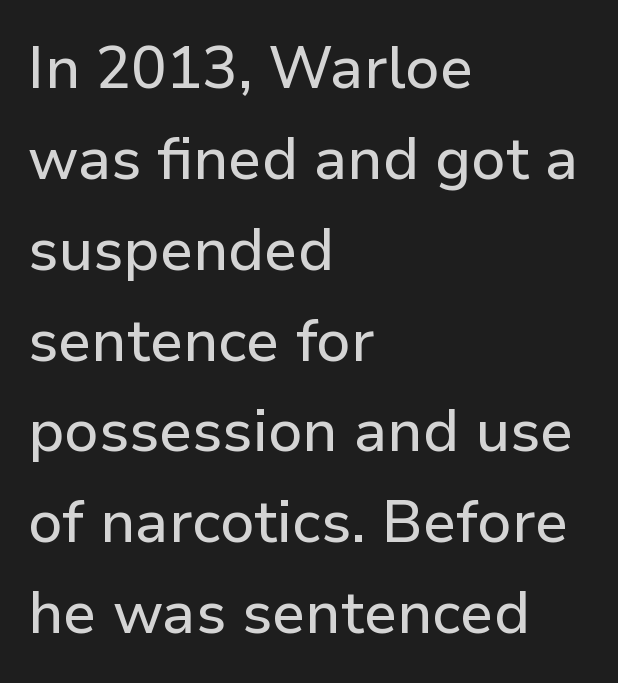
Q: Is the text italic (slanted)? A: No, it is upright.
Q: Is the typeface a serif or a sans-serif typeface? A: Sans-serif.
Q: Is the text underlined? A: No.
Q: How is the paragraph aligned? A: Left-aligned.
Q: Is the spacing between letters normal or unusually wide? A: Normal.
Q: Is the spacing between lines tight, normal or loose? A: Normal.
Q: Width (condensed, normal, or wide)? A: Normal.
Q: Stroke contrast? A: Low.
Q: x-height? A: Medium.
Q: Monospaced? A: No.
